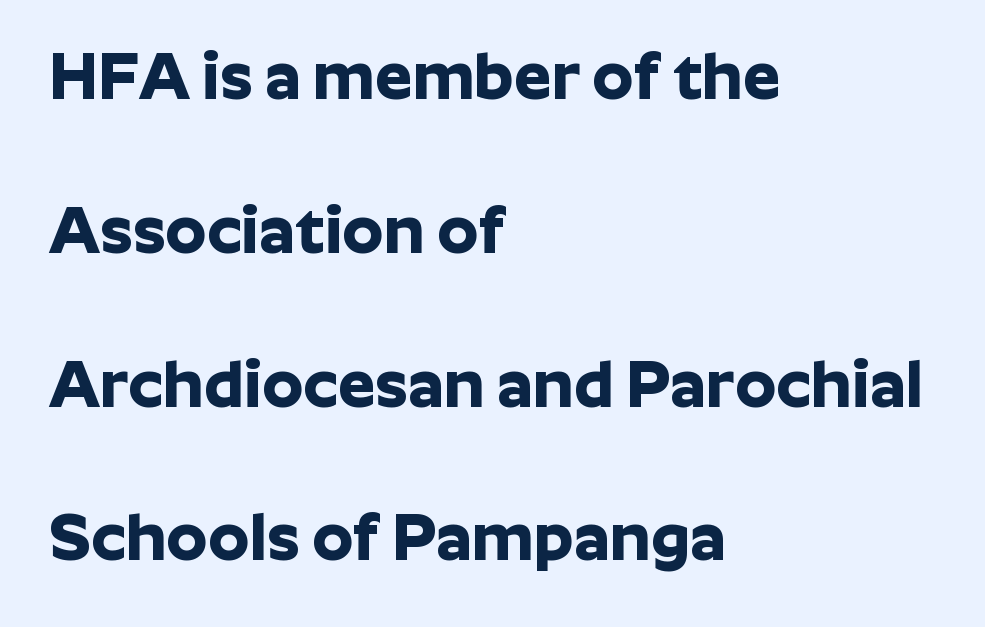
The image shows 66 px bold sans-serif type, upright; set left-aligned, loose line spacing (2.33x), normal letter spacing, not underlined; low stroke contrast and a medium x-height.
